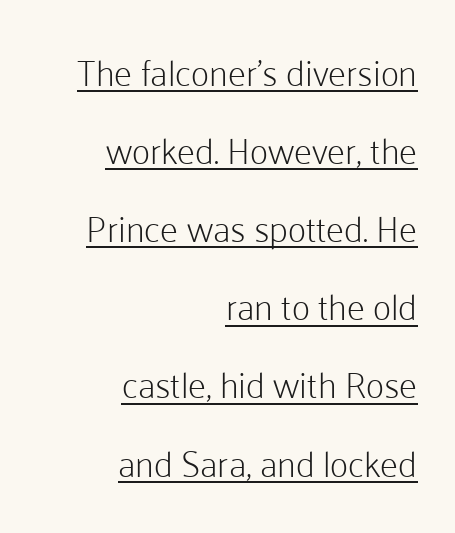
{"serif": "no", "italic": "no", "bold": "no", "weight": "light", "width": "normal", "stroke_contrast": "low", "x_height": "medium", "monospaced": "no", "underline": "yes", "align": "right", "line_spacing": "loose", "line_spacing_ratio": 2.17, "letter_spacing": "normal", "letter_spacing_em": 0.0, "glyph_px": 36}
